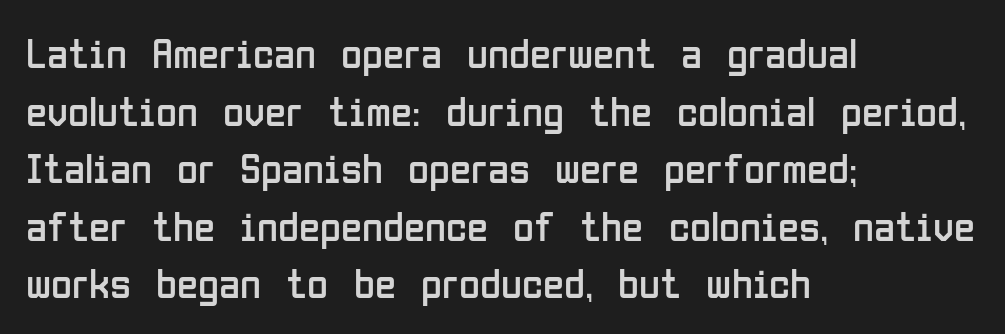
Q: Is the text bold? A: No.
Q: Is the text italic (slanted)? A: No, it is upright.
Q: Is the typeface a serif or a sans-serif typeface? A: Sans-serif.
Q: Is the text underlined? A: No.
Q: How is the paragraph aligned? A: Left-aligned.
Q: Is the spacing between letters normal or unusually wide? A: Normal.
Q: Is the spacing between lines tight, normal or loose? A: Normal.
Q: Width (condensed, normal, or wide)? A: Condensed.
Q: Stroke contrast? A: Low.
Q: x-height? A: Medium.
Q: Monospaced? A: No.
